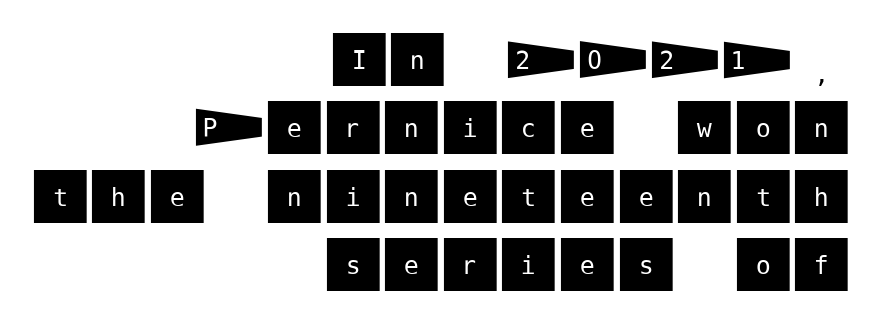
Q: Is the text italic (slanted)? A: No, it is upright.
Q: Is the typeface a serif or a sans-serif typeface? A: Sans-serif.
Q: Is the text underlined? A: No.
Q: How is the paragraph aligned? A: Right-aligned.
Q: Is the spacing between letters normal or unusually wide? A: Normal.
Q: Is the spacing between lines tight, normal or loose? A: Tight.
Q: Width (condensed, normal, or wide)? A: Normal.
Q: Stroke contrast? A: Medium.
Q: x-height? A: Large.
